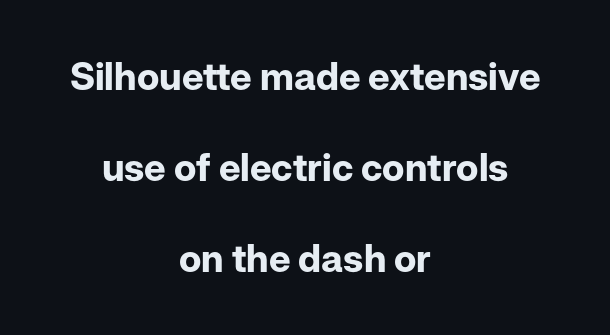
{"serif": "no", "italic": "no", "bold": "yes", "weight": "bold", "width": "normal", "stroke_contrast": "low", "x_height": "medium", "monospaced": "no", "underline": "no", "align": "center", "line_spacing": "loose", "line_spacing_ratio": 2.39, "letter_spacing": "normal", "letter_spacing_em": 0.0, "glyph_px": 38}
